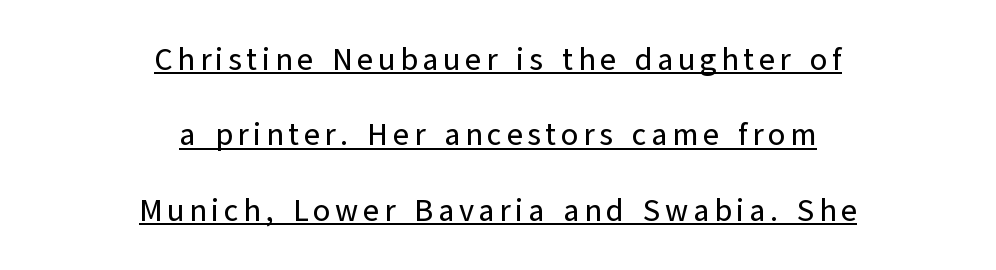
The image shows 31 px sans-serif type, upright; set centered, loose line spacing (2.43x), underlined; low stroke contrast and a medium x-height.
